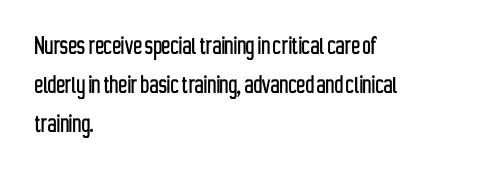
{"serif": "no", "italic": "no", "width": "condensed", "stroke_contrast": "low", "x_height": "medium", "monospaced": "no", "underline": "no", "align": "left", "line_spacing": "normal", "line_spacing_ratio": 1.35, "letter_spacing": "normal", "letter_spacing_em": 0.0, "glyph_px": 29}
